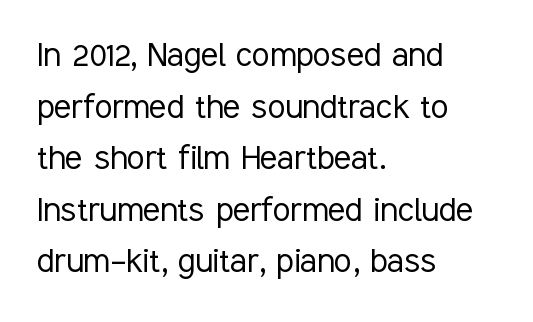
{"serif": "no", "italic": "no", "bold": "no", "weight": "light", "width": "condensed", "stroke_contrast": "low", "x_height": "medium", "monospaced": "no", "underline": "no", "align": "left", "line_spacing": "normal", "line_spacing_ratio": 1.29, "letter_spacing": "normal", "letter_spacing_em": 0.0, "glyph_px": 40}
